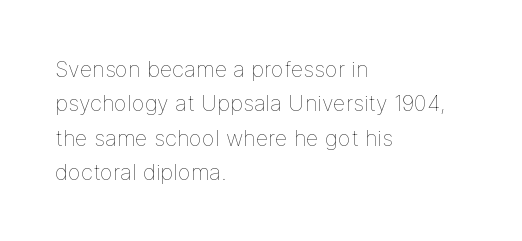
The specimen reads as upright at a glance. Is the stroke heavy? The answer is a plain regular-or-lighter. Clear beneath every line of the passage. Notice how descenders clear the ascenders below comfortably — that's standard leading.
